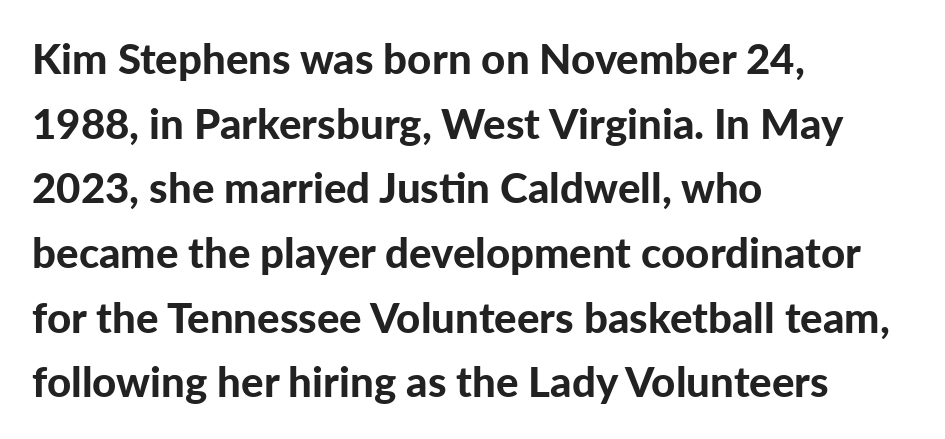
{"serif": "no", "italic": "no", "bold": "yes", "weight": "bold", "width": "normal", "stroke_contrast": "low", "x_height": "medium", "monospaced": "no", "underline": "no", "align": "left", "line_spacing": "normal", "line_spacing_ratio": 1.54, "letter_spacing": "normal", "letter_spacing_em": 0.0, "glyph_px": 42}
